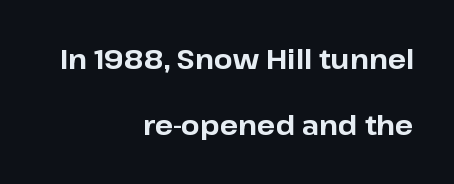
The image shows 27 px bold type, upright; set right-aligned, loose line spacing (2.45x), normal letter spacing, not underlined.
